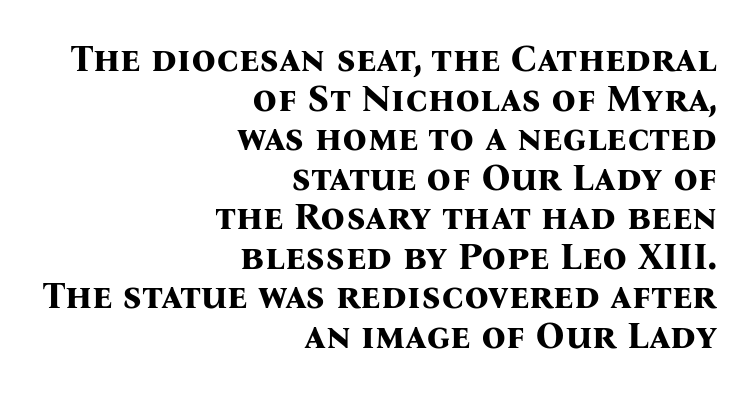
The image shows 38 px bold serif type, upright; set right-aligned, tight line spacing (1.04x), normal letter spacing, not underlined; medium stroke contrast and a medium x-height.
